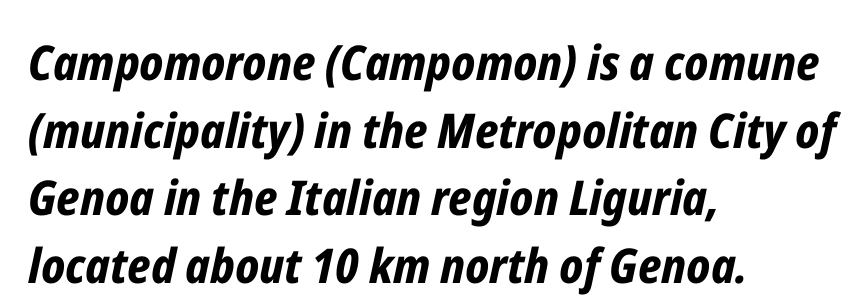
Q: Is the text bold? A: Yes.
Q: Is the text italic (slanted)? A: Yes, it leans right by about 12 degrees.
Q: Is the text underlined? A: No.
Q: How is the paragraph aligned? A: Left-aligned.
Q: Is the spacing between letters normal or unusually wide? A: Normal.
Q: Is the spacing between lines tight, normal or loose? A: Normal.
Q: Width (condensed, normal, or wide)? A: Condensed.
Q: Stroke contrast? A: Low.
Q: x-height? A: Medium.
Q: Monospaced? A: No.
